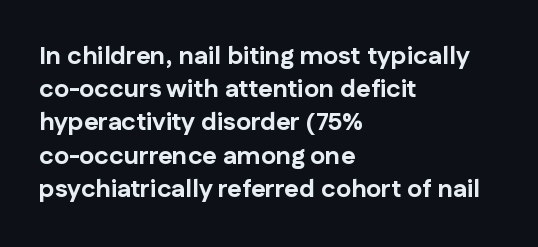
Q: Is the text bold? A: Yes.
Q: Is the text italic (slanted)? A: No, it is upright.
Q: Is the text underlined? A: No.
Q: How is the paragraph aligned? A: Left-aligned.
Q: Is the spacing between letters normal or unusually wide? A: Normal.
Q: Is the spacing between lines tight, normal or loose? A: Normal.
